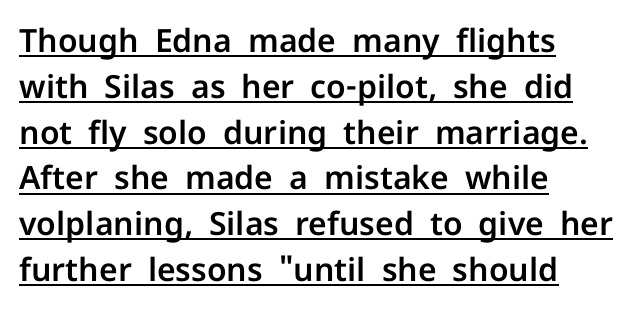
{"serif": "no", "italic": "no", "width": "normal", "stroke_contrast": "low", "x_height": "medium", "monospaced": "no", "underline": "yes", "align": "left", "line_spacing": "normal", "line_spacing_ratio": 1.43, "letter_spacing": "normal", "letter_spacing_em": 0.0, "glyph_px": 32}
